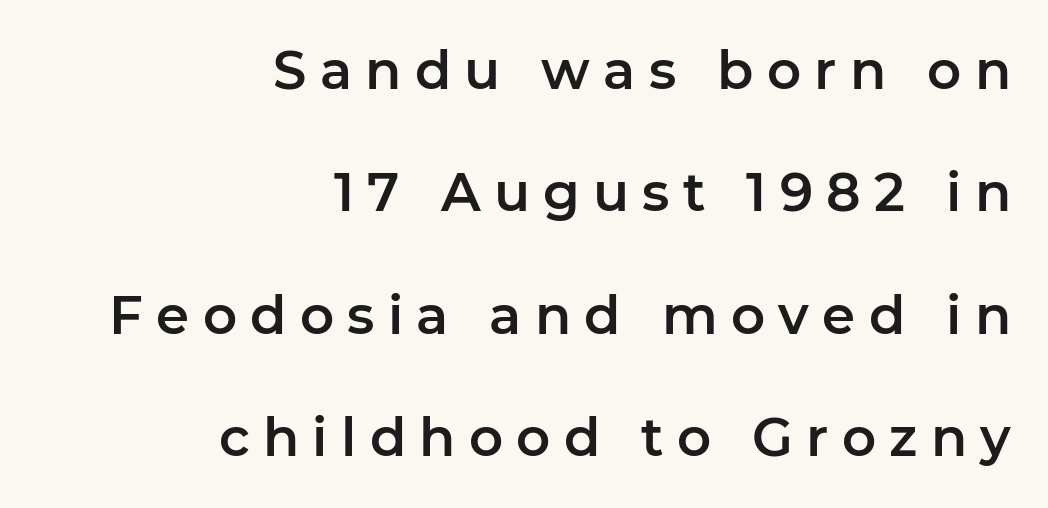
The image shows 53 px sans-serif type, upright; set right-aligned, loose line spacing (2.31x), unusually wide letter spacing (+0.25 em), not underlined; low stroke contrast and a medium x-height.
